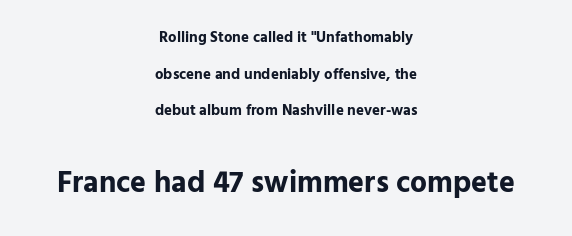
Horizontal bands of white between lines are thick stripes. The compositor balanced each line on the midline. The font's upright variant was chosen for this text. Two sizes are in play, and the larger belongs to the second block. Pretty heavy lettering here — definitely bold. A bare baseline throughout the passage.
